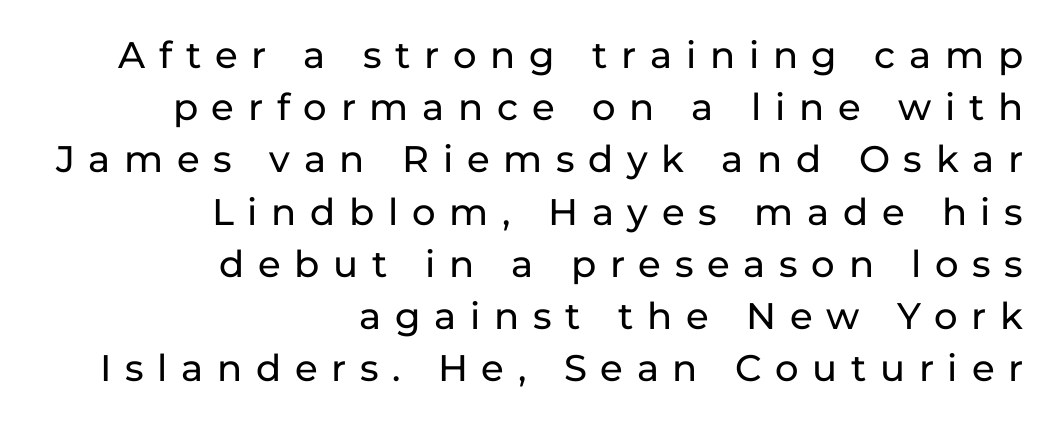
The image shows 37 px sans-serif type, upright; set right-aligned, normal line spacing (1.41x), unusually wide letter spacing (+0.37 em), not underlined; low stroke contrast and a medium x-height.
